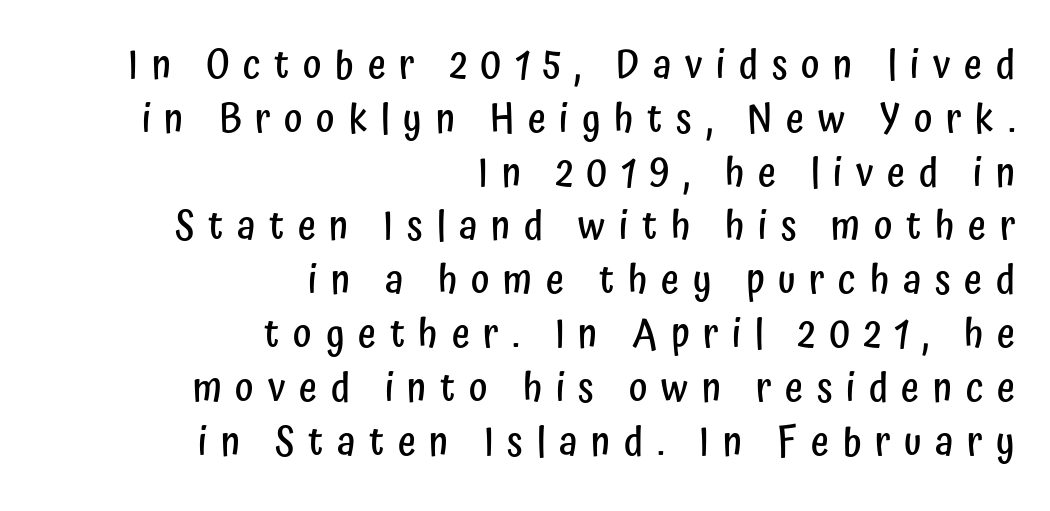
The image shows 39 px semibold, condensed sans-serif type, upright; set right-aligned, normal line spacing (1.38x), unusually wide letter spacing (+0.35 em), not underlined; low stroke contrast and a medium x-height.
